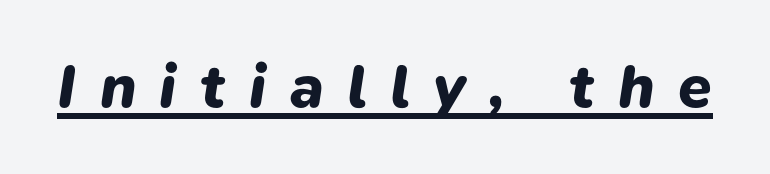
Q: Is the text bold? A: Yes.
Q: Is the text italic (slanted)? A: Yes, it leans right by about 9 degrees.
Q: Is the text underlined? A: Yes.
Q: Is the spacing between letters normal or unusually wide? A: Unusually wide.
Q: Width (condensed, normal, or wide)? A: Normal.
Q: Stroke contrast? A: Low.
Q: x-height? A: Medium.
Q: Monospaced? A: No.
